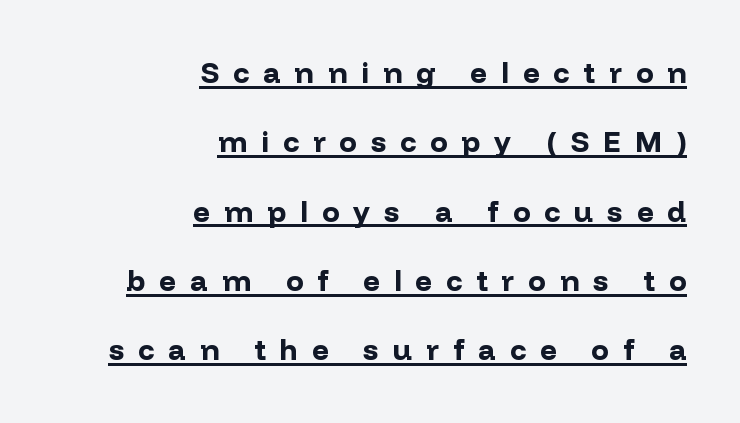
The image shows 29 px bold sans-serif type, upright; set right-aligned, loose line spacing (2.39x), unusually wide letter spacing (+0.49 em), underlined; low stroke contrast and a medium x-height.
